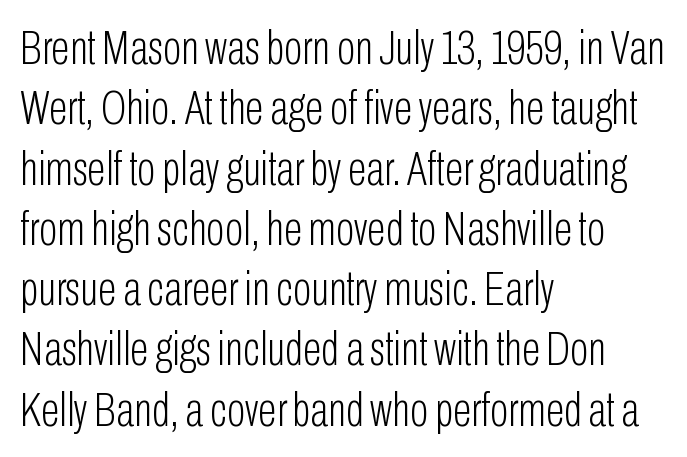
Q: Is the text bold? A: No.
Q: Is the text italic (slanted)? A: No, it is upright.
Q: Is the typeface a serif or a sans-serif typeface? A: Sans-serif.
Q: Is the text underlined? A: No.
Q: How is the paragraph aligned? A: Left-aligned.
Q: Is the spacing between letters normal or unusually wide? A: Normal.
Q: Width (condensed, normal, or wide)? A: Condensed.
Q: Stroke contrast? A: Low.
Q: x-height? A: Medium.
Q: Monospaced? A: No.
